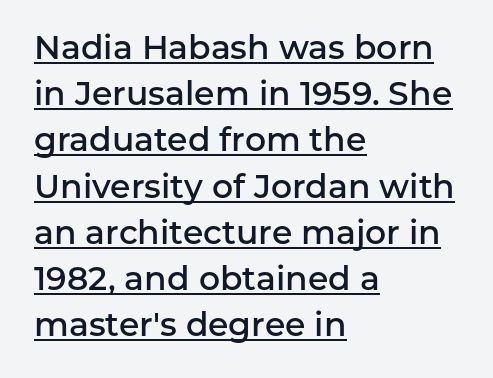
The image shows 33 px semibold sans-serif type, upright; set left-aligned, normal line spacing (1.4x), normal letter spacing, underlined; low stroke contrast and a medium x-height.
